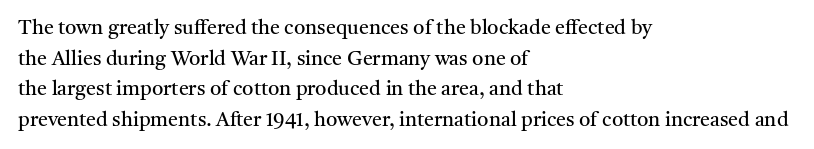
The image shows 20 px text type, upright; set left-aligned, normal line spacing (1.53x), normal letter spacing, not underlined.
